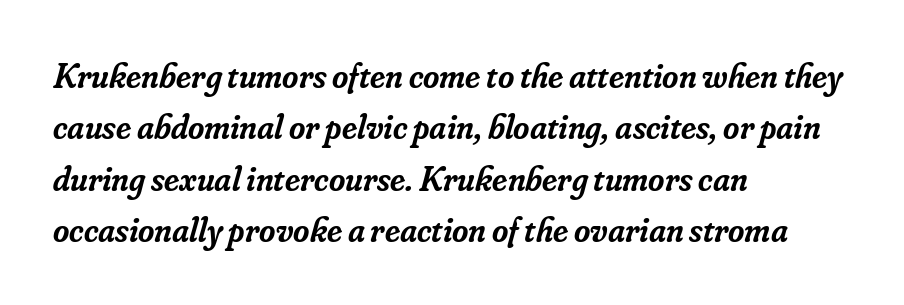
The image shows 35 px semibold serif type, italic (leaning right); set left-aligned, normal line spacing (1.47x), normal letter spacing, not underlined; low stroke contrast and a small x-height.
